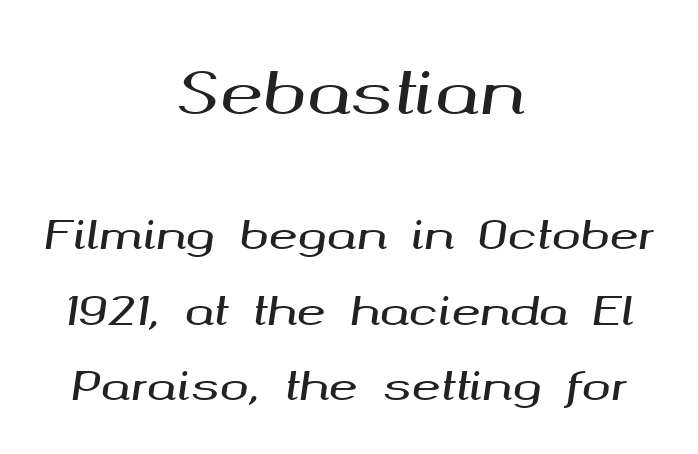
Q: Is the text italic (slanted)? A: Yes, it leans right by about 8 degrees.
Q: Is the text underlined? A: No.
Q: How is the paragraph aligned? A: Centered.
Q: Is the spacing between letters normal or unusually wide? A: Normal.
Q: Is the spacing between lines tight, normal or loose? A: Loose.
Q: Which block of text is set in a larger size, the first (top) or the second (bottom)? A: The first (top) one.
Q: Width (condensed, normal, or wide)? A: Wide.
Q: Stroke contrast? A: Medium.
Q: x-height? A: Medium.
Q: Monospaced? A: No.
